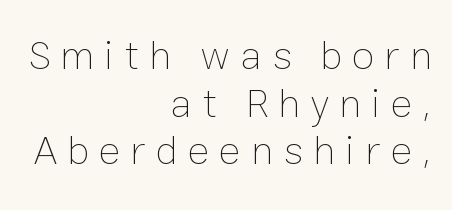
Q: Is the text bold? A: No.
Q: Is the text italic (slanted)? A: No, it is upright.
Q: Is the text underlined? A: No.
Q: How is the paragraph aligned? A: Right-aligned.
Q: Is the spacing between letters normal or unusually wide? A: Unusually wide.
Q: Width (condensed, normal, or wide)? A: Normal.
Q: Stroke contrast? A: Low.
Q: x-height? A: Medium.
Q: Monospaced? A: No.
